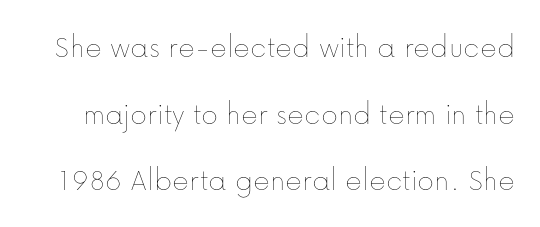
Compared with typical paragraphs, the rows here are farther apart. Unmarked baselines from the first word to the last. A light-to-regular cut is what we see here. Varying glyph widths throughout — classic text-font behaviour. Observe the ordinary spacing: letters are neighbours, not strangers. The typography opts for an upright posture over an oblique one.
